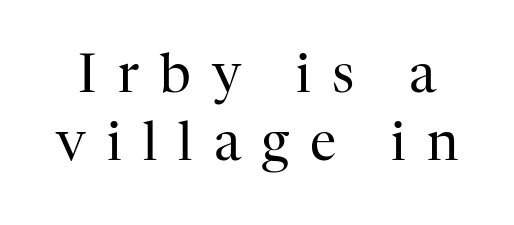
Q: Is the text bold? A: No.
Q: Is the text italic (slanted)? A: No, it is upright.
Q: Is the typeface a serif or a sans-serif typeface? A: Serif.
Q: Is the text underlined? A: No.
Q: Is the spacing between letters normal or unusually wide? A: Unusually wide.
Q: Is the spacing between lines tight, normal or loose? A: Normal.
Q: Width (condensed, normal, or wide)? A: Normal.
Q: Stroke contrast? A: High.
Q: x-height? A: Medium.
Q: Monospaced? A: No.
